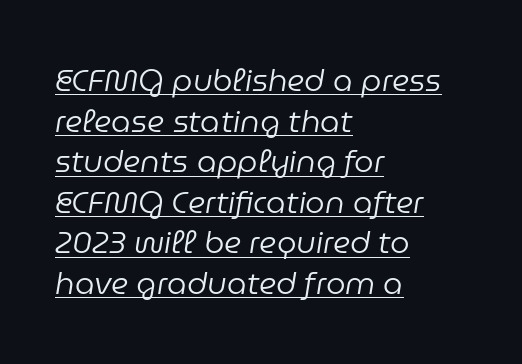
{"italic": "yes", "lean": "right", "slant_degrees": 9, "bold": "no", "weight": "regular", "width": "normal", "stroke_contrast": "low", "x_height": "medium", "monospaced": "no", "underline": "yes", "align": "left", "line_spacing": "normal", "line_spacing_ratio": 1.31, "letter_spacing": "normal", "letter_spacing_em": 0.0, "glyph_px": 31}
